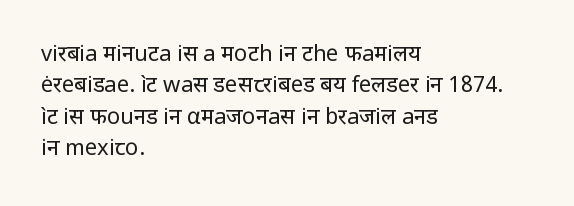
The image shows 22 px text type, upright; set left-aligned, normal line spacing (1.43x), normal letter spacing, not underlined.
